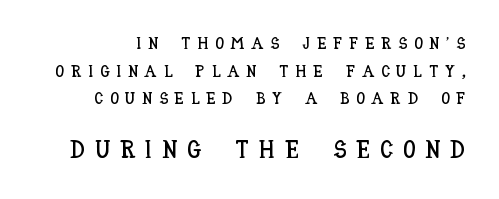
Q: Is the text italic (slanted)? A: No, it is upright.
Q: Is the text underlined? A: No.
Q: Is the spacing between letters normal or unusually wide? A: Unusually wide.
Q: Is the spacing between lines tight, normal or loose? A: Normal.
Q: Which block of text is set in a larger size, the first (top) or the second (bottom)? A: The second (bottom) one.
